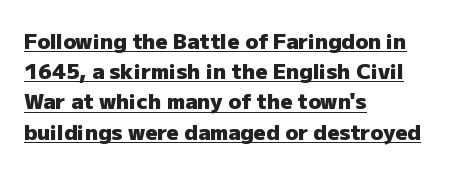
Q: Is the text bold? A: Yes.
Q: Is the text italic (slanted)? A: No, it is upright.
Q: Is the text underlined? A: Yes.
Q: How is the paragraph aligned? A: Left-aligned.
Q: Is the spacing between letters normal or unusually wide? A: Normal.
Q: Is the spacing between lines tight, normal or loose? A: Normal.
